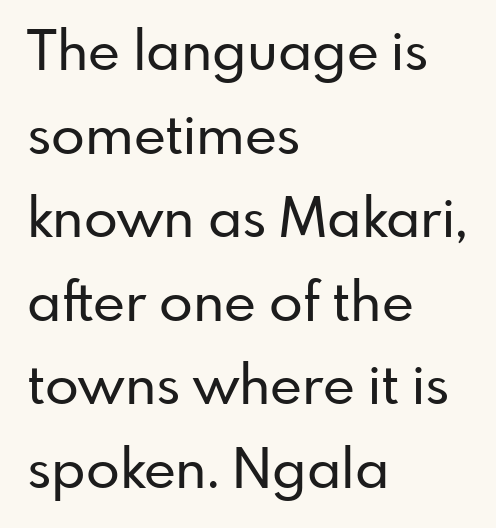
{"serif": "no", "italic": "no", "width": "normal", "stroke_contrast": "low", "x_height": "small", "monospaced": "no", "underline": "no", "align": "left", "line_spacing": "normal", "line_spacing_ratio": 1.52, "letter_spacing": "normal", "letter_spacing_em": 0.0, "glyph_px": 55}
